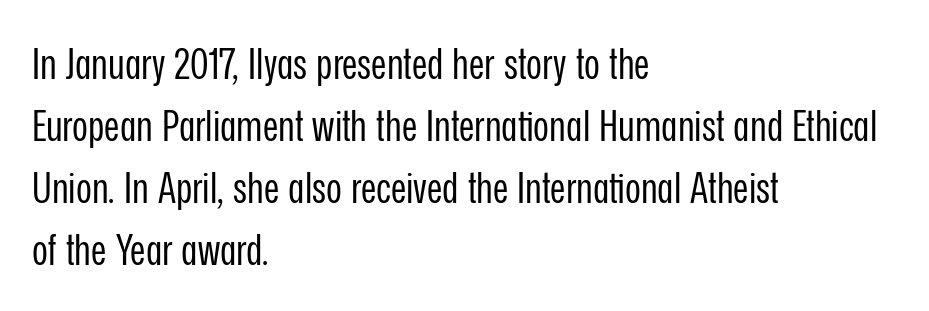
Q: Is the text bold? A: No.
Q: Is the text italic (slanted)? A: No, it is upright.
Q: Is the typeface a serif or a sans-serif typeface? A: Sans-serif.
Q: Is the text underlined? A: No.
Q: How is the paragraph aligned? A: Left-aligned.
Q: Is the spacing between letters normal or unusually wide? A: Normal.
Q: Is the spacing between lines tight, normal or loose? A: Normal.
Q: Width (condensed, normal, or wide)? A: Condensed.
Q: Stroke contrast? A: Low.
Q: x-height? A: Medium.
Q: Monospaced? A: No.
